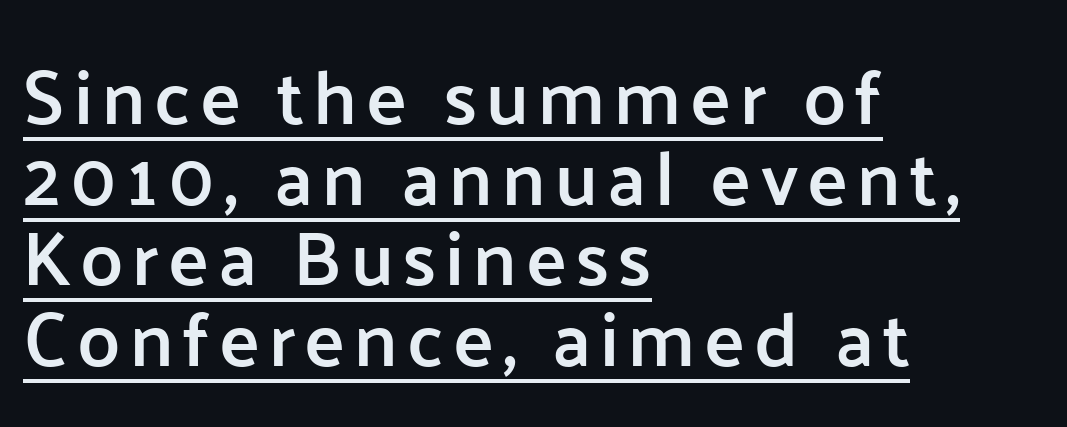
Honestly, the underline is the first thing you notice here. The strokes are fattened partway — semibold, not bold. Vertical spacing — tight. Character widths vary here, with narrow letters taking less room than wide ones.
